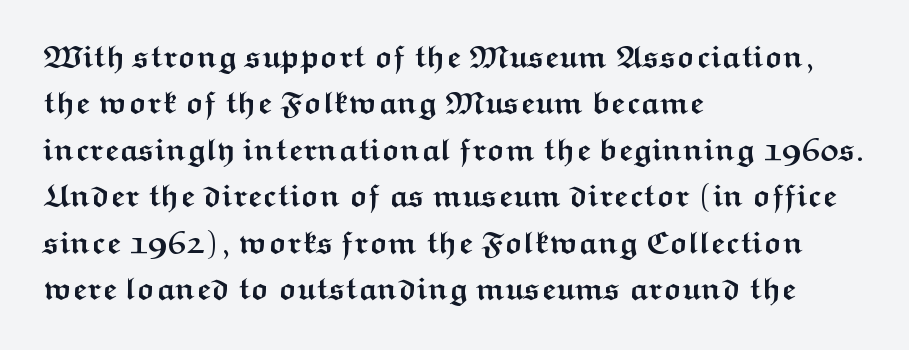
The image shows 32 px semibold, wide sans-serif type, upright; set left-aligned, normal line spacing (1.45x), normal letter spacing, not underlined; medium stroke contrast and a medium x-height.
